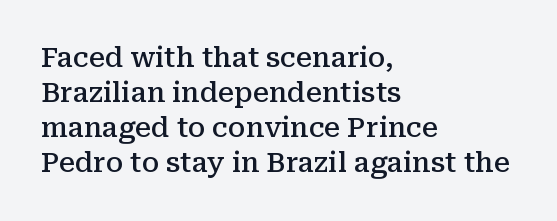
Q: Is the text bold? A: Semi-bold.
Q: Is the text italic (slanted)? A: No, it is upright.
Q: Is the text underlined? A: No.
Q: How is the paragraph aligned? A: Left-aligned.
Q: Is the spacing between letters normal or unusually wide? A: Normal.
Q: Is the spacing between lines tight, normal or loose? A: Normal.
